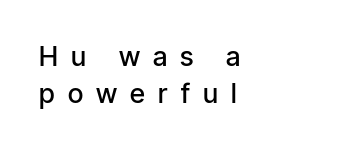
Q: Is the text bold? A: Semi-bold.
Q: Is the text italic (slanted)? A: No, it is upright.
Q: Is the text underlined? A: No.
Q: How is the paragraph aligned? A: Left-aligned.
Q: Is the spacing between letters normal or unusually wide? A: Unusually wide.
Q: Is the spacing between lines tight, normal or loose? A: Normal.
